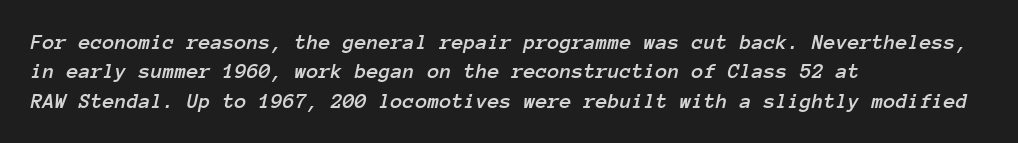
{"italic": "yes", "lean": "right", "slant_degrees": 12, "underline": "no", "align": "left", "line_spacing": "normal", "line_spacing_ratio": 1.33, "letter_spacing": "normal", "letter_spacing_em": 0.0, "glyph_px": 22}
